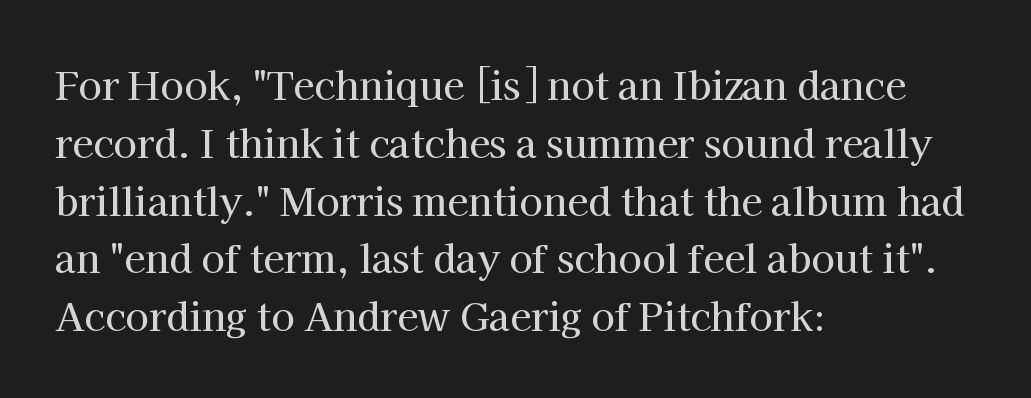
Q: Is the text italic (slanted)? A: No, it is upright.
Q: Is the typeface a serif or a sans-serif typeface? A: Serif.
Q: Is the text underlined? A: No.
Q: How is the paragraph aligned? A: Left-aligned.
Q: Is the spacing between letters normal or unusually wide? A: Normal.
Q: Is the spacing between lines tight, normal or loose? A: Normal.
Q: Width (condensed, normal, or wide)? A: Normal.
Q: Stroke contrast? A: High.
Q: x-height? A: Medium.
Q: Monospaced? A: No.
